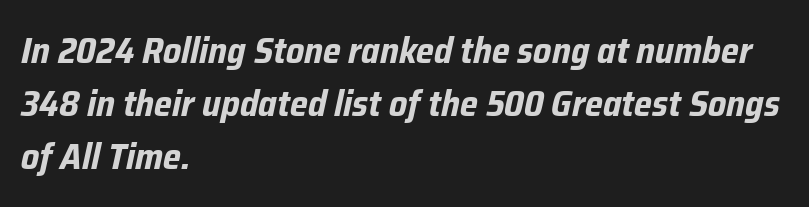
Q: Is the text bold? A: Yes.
Q: Is the text italic (slanted)? A: Yes, it leans right by about 12 degrees.
Q: Is the text underlined? A: No.
Q: How is the paragraph aligned? A: Left-aligned.
Q: Is the spacing between letters normal or unusually wide? A: Normal.
Q: Is the spacing between lines tight, normal or loose? A: Normal.
Q: Width (condensed, normal, or wide)? A: Condensed.
Q: Stroke contrast? A: Low.
Q: x-height? A: Medium.
Q: Monospaced? A: No.
